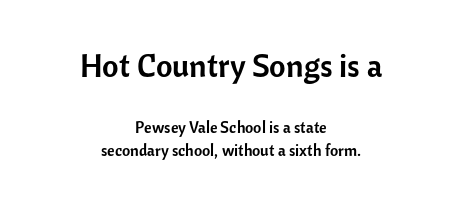
These lines are centered, leaving both edges ragged. It's the straight-up-and-down kind of type. Just letters on the line, the space beneath them empty. Each new line begins a customary step beneath the previous one. Serif or sans? Sans — the stroke terminals are bare.
